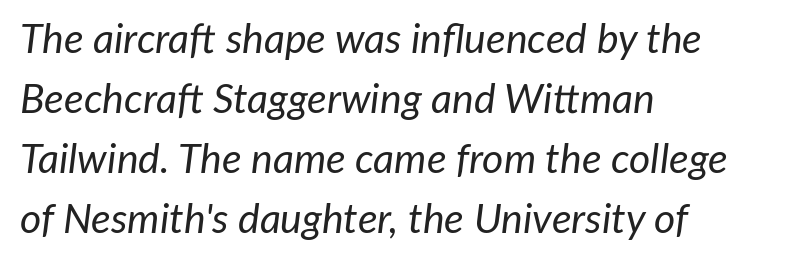
The image shows 41 px regular-weight type, italic (leaning right); set left-aligned, normal line spacing (1.46x), normal letter spacing, not underlined; low stroke contrast and a medium x-height.
